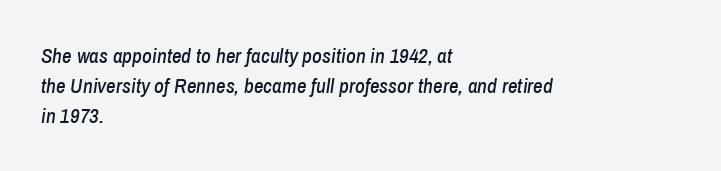
The image shows 21 px text type, italic (leaning right); set left-aligned, normal line spacing (1.42x), normal letter spacing, not underlined.
